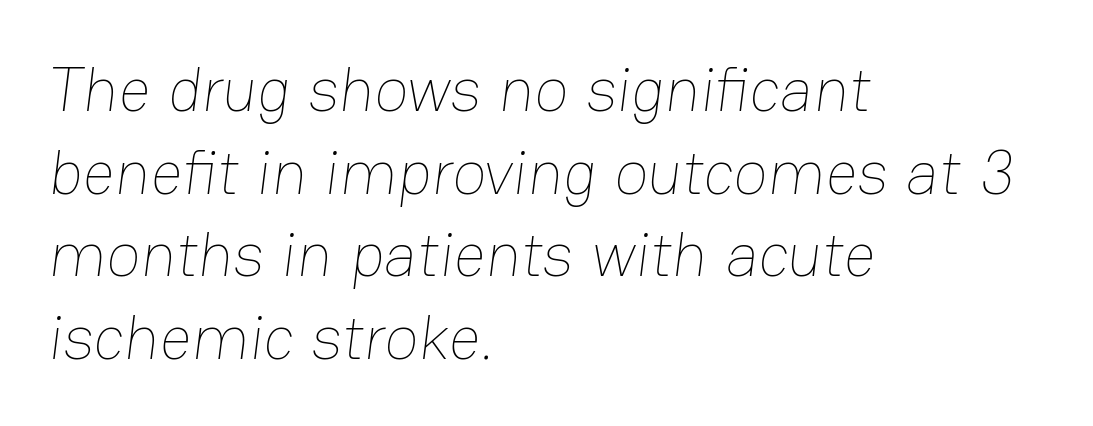
The image shows 63 px thin type; set left-aligned, normal line spacing (1.31x), normal letter spacing, not underlined; low stroke contrast and a medium x-height.
